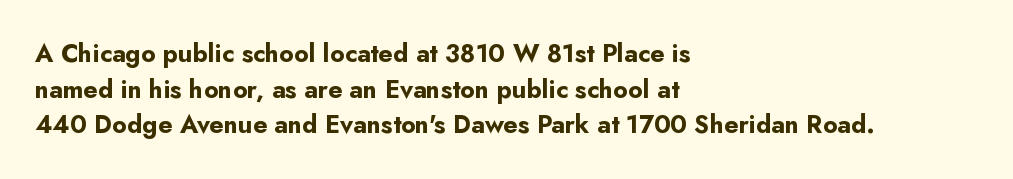
This rendering leaves character spacing at its baseline value. Any mark beneath the type? The region is blank. This is roman type, the default non-slanted kind. Pretty heavy lettering here — definitely bold. Notice how descenders clear the ascenders below comfortably — that's standard leading. All the whitespace from short lines collects on the right.
